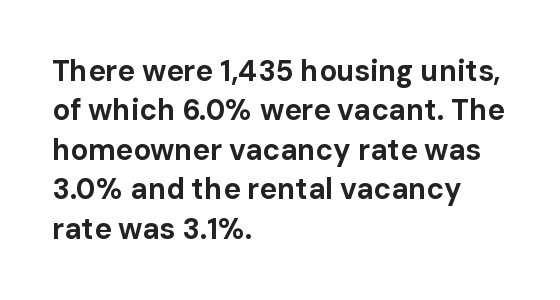
The image shows 29 px bold sans-serif type, upright; set left-aligned, normal line spacing (1.36x), normal letter spacing, not underlined; low stroke contrast and a medium x-height.
